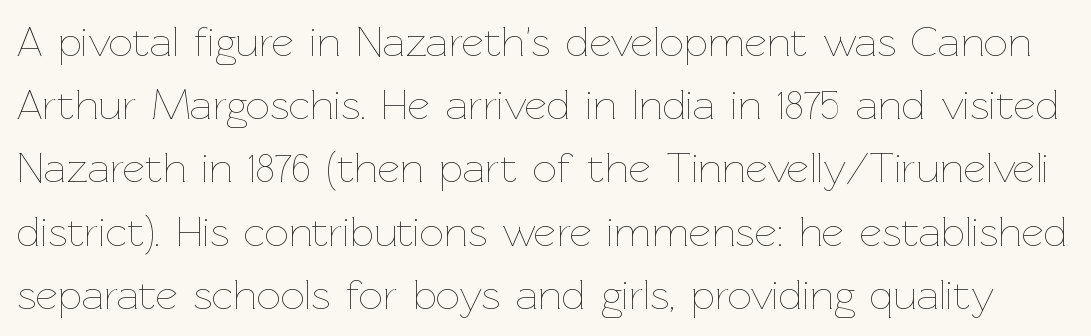
Each stroke keeps to a modest, everyday thickness or less. Successive baselines arrive at the customary interval. Quick note: not italic, upright. The rendering uses natural spacing where letterforms have individual widths. Students, note that the glyphs here touch the page at normal intervals.
